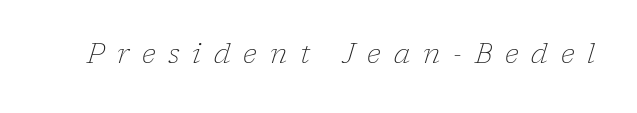
Q: Is the text bold? A: No.
Q: Is the text italic (slanted)? A: Yes, it leans right by about 17 degrees.
Q: Is the typeface a serif or a sans-serif typeface? A: Serif.
Q: Is the text underlined? A: No.
Q: Is the spacing between letters normal or unusually wide? A: Unusually wide.
Q: Width (condensed, normal, or wide)? A: Normal.
Q: Stroke contrast? A: Low.
Q: x-height? A: Medium.
Q: Monospaced? A: No.
